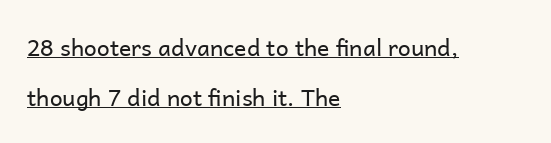
{"italic": "no", "bold": "no", "underline": "yes", "align": "left", "line_spacing": "loose", "line_spacing_ratio": 2.18, "letter_spacing": "normal", "letter_spacing_em": 0.0, "glyph_px": 23}
